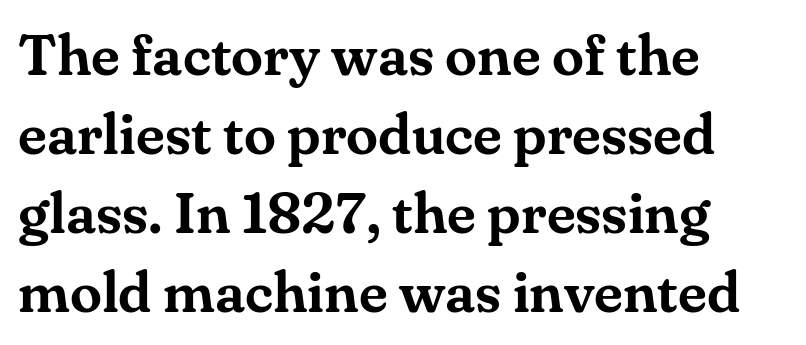
Q: Is the text italic (slanted)? A: No, it is upright.
Q: Is the typeface a serif or a sans-serif typeface? A: Serif.
Q: Is the text underlined? A: No.
Q: How is the paragraph aligned? A: Left-aligned.
Q: Is the spacing between letters normal or unusually wide? A: Normal.
Q: Is the spacing between lines tight, normal or loose? A: Normal.
Q: Width (condensed, normal, or wide)? A: Normal.
Q: Stroke contrast? A: Medium.
Q: x-height? A: Small.
Q: Monospaced? A: No.
